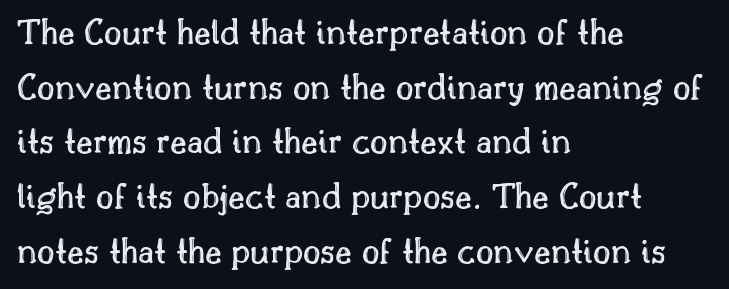
Tracking here is standard; glyphs follow each other at the usual distance. The baseline area is clear. A classic flush-left, rag-right setting is used for this passage. Spacing verdict: proportional, widths tailored to each character. When letters stand straight like this, we call the style roman or upright. Students, observe: this is what conventionally led text looks like.
